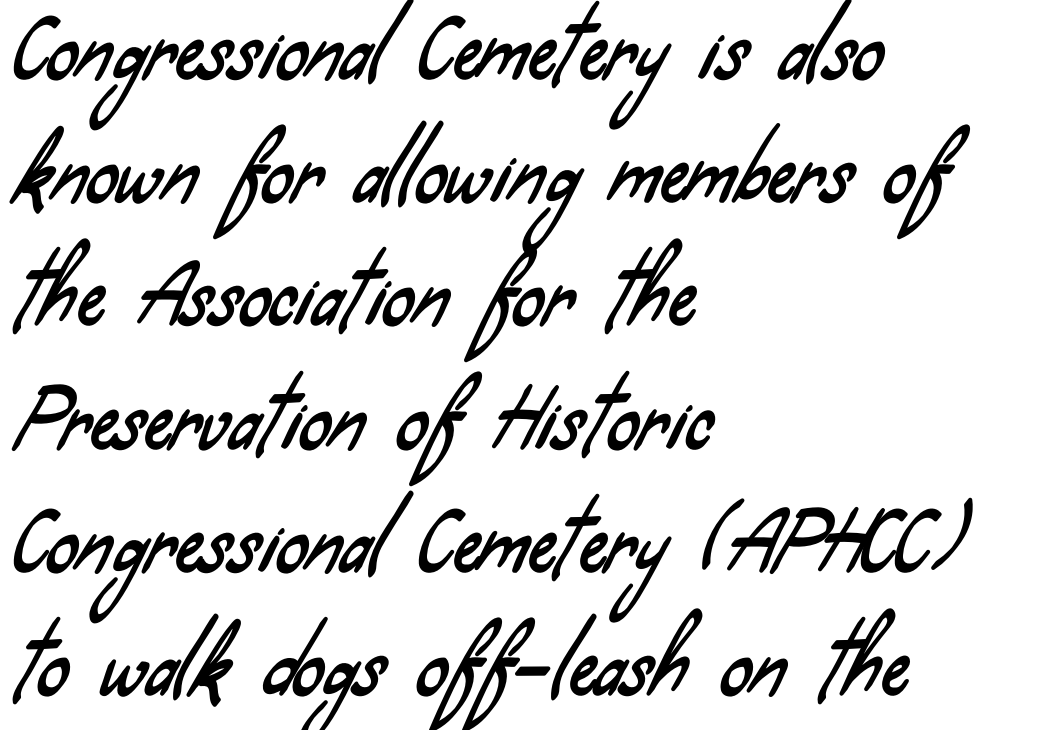
The image shows 78 px condensed sans-serif type; set left-aligned, normal line spacing (1.58x), normal letter spacing, not underlined; low stroke contrast and a small x-height.
